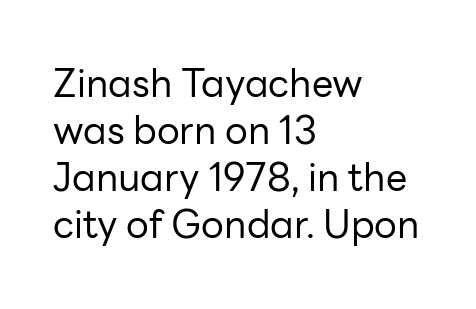
Nope, not italic — everything's standing straight. Do the characters align in a grid? No, the font is proportional. Standard letterfit; no display-style spreading of the glyphs. In CSS terms this would be text-align: left. Serif or sans? Sans — the stroke terminals are bare. Stem width sits at or under what a default text font uses.
